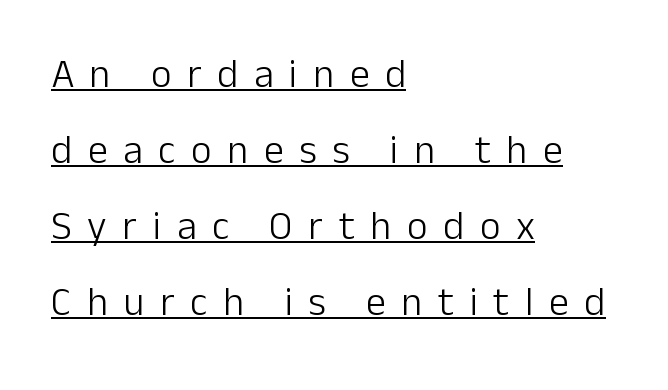
The image shows 40 px light sans-serif type, upright; set left-aligned, loose line spacing (1.9x), unusually wide letter spacing (+0.39 em), underlined; low stroke contrast and a medium x-height.
